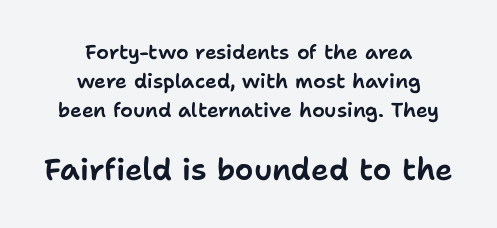
{"serif": "no", "italic": "no", "width": "normal", "stroke_contrast": "low", "x_height": "medium", "monospaced": "no", "underline": "no", "align": "center", "line_spacing": "normal", "line_spacing_ratio": 1.45, "letter_spacing": "normal", "letter_spacing_em": 0.0, "larger_block": "second", "size_ratio": 1.5, "glyph_px": 30}
